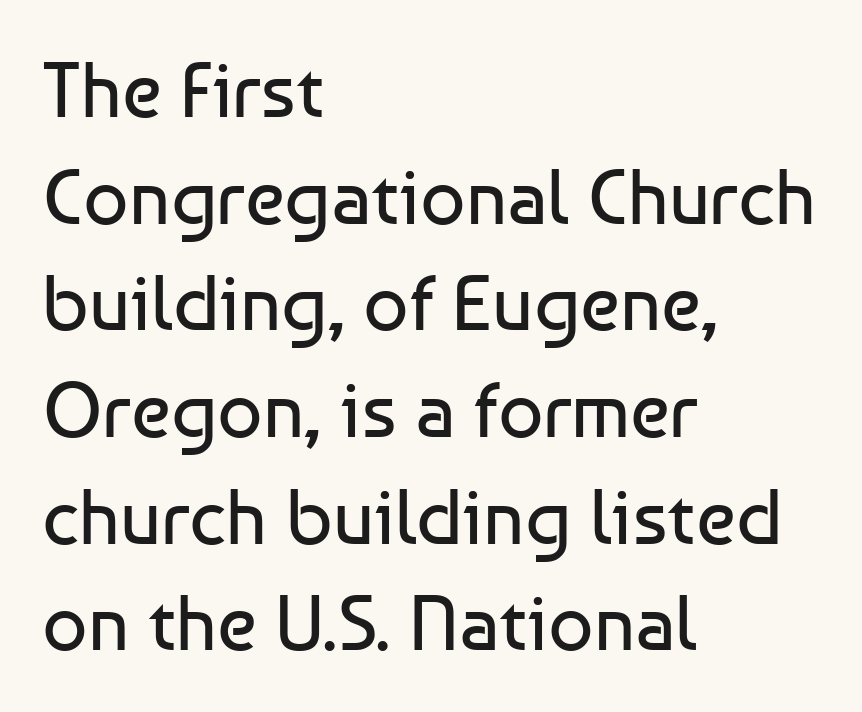
The image shows 79 px regular-weight sans-serif type, upright; set left-aligned, normal line spacing (1.35x), normal letter spacing, not underlined; low stroke contrast and a medium x-height.
